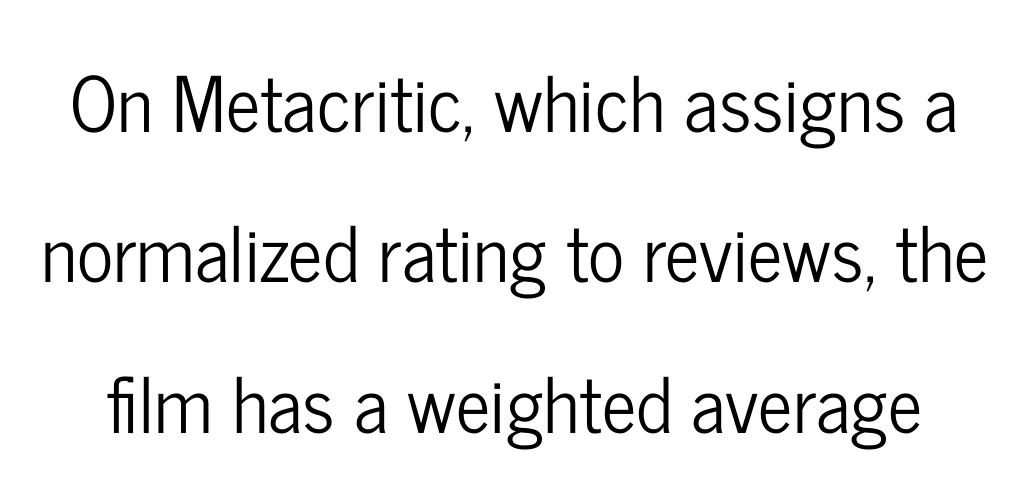
{"serif": "no", "italic": "no", "width": "condensed", "stroke_contrast": "low", "x_height": "medium", "monospaced": "no", "underline": "no", "line_spacing": "loose", "line_spacing_ratio": 1.98, "letter_spacing": "normal", "letter_spacing_em": 0.0, "glyph_px": 76}
